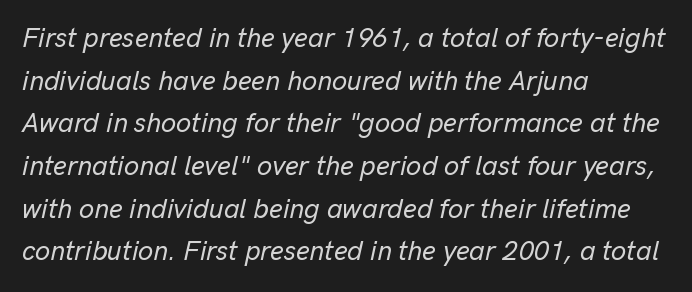
The image shows 27 px text type, italic (leaning right); set left-aligned, normal line spacing (1.58x), normal letter spacing, not underlined.
